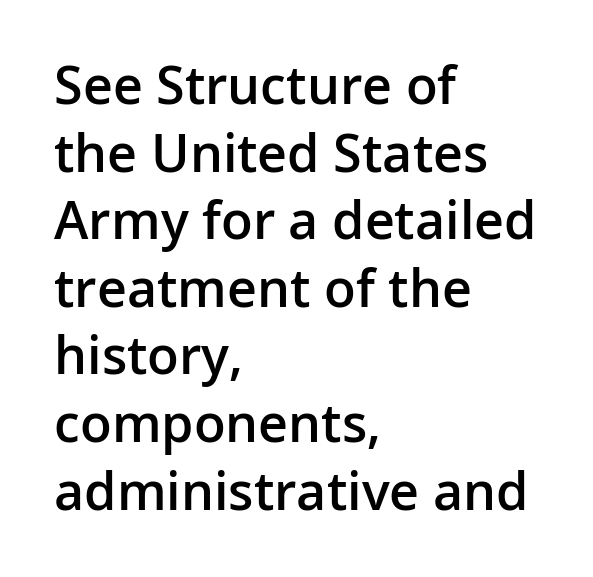
Q: Is the text bold? A: Semi-bold.
Q: Is the text italic (slanted)? A: No, it is upright.
Q: Is the typeface a serif or a sans-serif typeface? A: Sans-serif.
Q: Is the text underlined? A: No.
Q: How is the paragraph aligned? A: Left-aligned.
Q: Is the spacing between letters normal or unusually wide? A: Normal.
Q: Is the spacing between lines tight, normal or loose? A: Normal.
Q: Width (condensed, normal, or wide)? A: Normal.
Q: Stroke contrast? A: Low.
Q: x-height? A: Medium.
Q: Monospaced? A: No.
